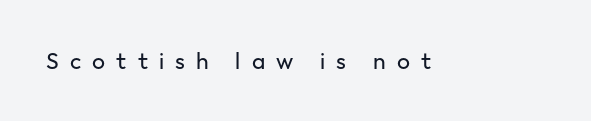
{"italic": "no", "bold": "no", "underline": "no", "letter_spacing": "wide", "letter_spacing_em": 0.48, "glyph_px": 23}
